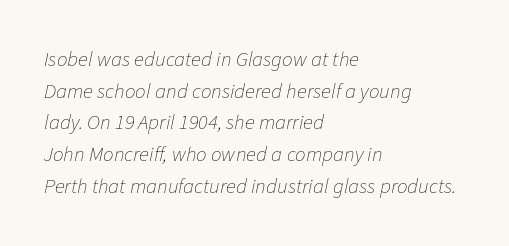
The image shows 21 px text type, italic (leaning right); set left-aligned, normal line spacing (1.51x), normal letter spacing, not underlined.
